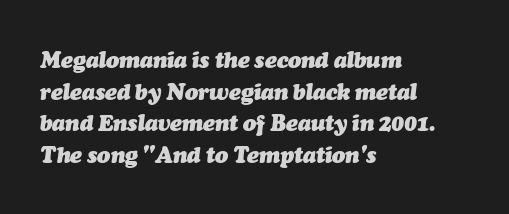
The image shows 22 px bold type, italic (leaning right); set left-aligned, normal line spacing (1.44x), normal letter spacing, not underlined.
